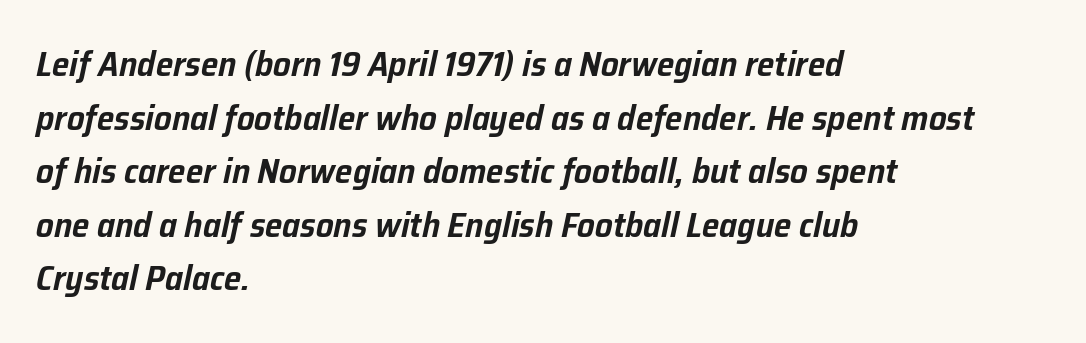
The image shows 35 px text type, italic (leaning right); set left-aligned, normal line spacing (1.53x), normal letter spacing, not underlined; low stroke contrast and a medium x-height.
